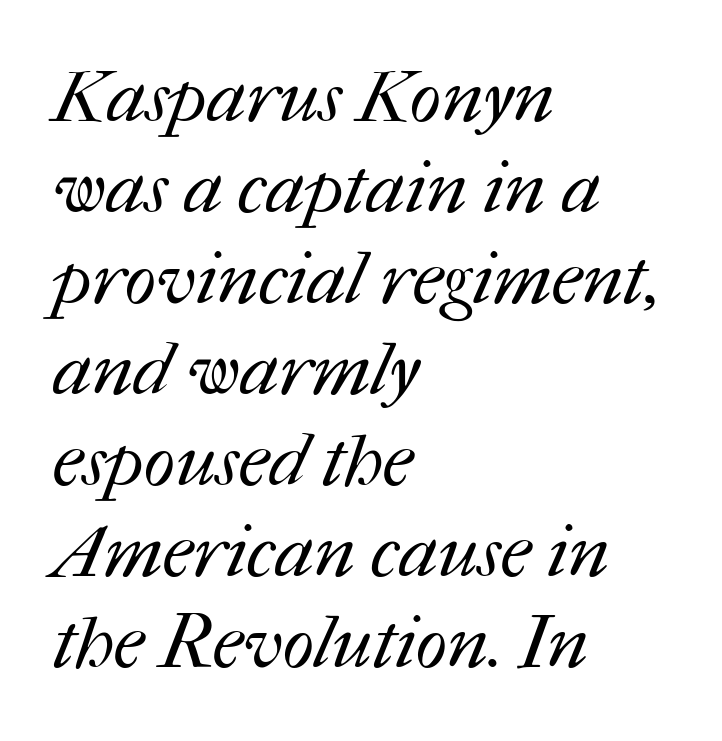
There is no visible air inserted between adjacent glyphs. Horizontal alignment here is leftward, the default for most running prose. Character widths vary here, with narrow letters taking less room than wide ones. Heft: none added — not bold.
